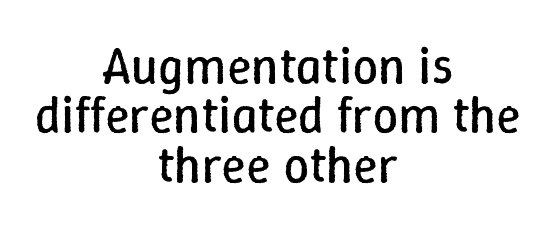
The image shows 51 px regular-weight type, upright; set centered, tight line spacing (0.97x), normal letter spacing, not underlined; low stroke contrast and a medium x-height.
